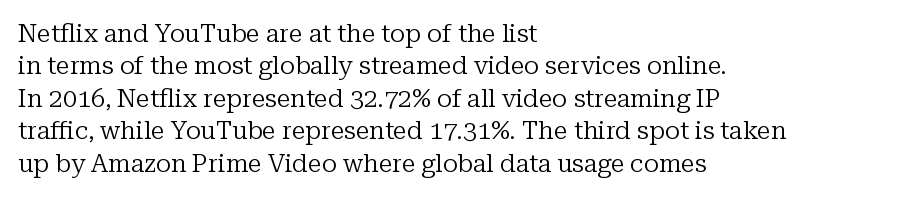
The image shows 25 px text type, upright; set left-aligned, normal line spacing (1.3x), normal letter spacing, not underlined.
